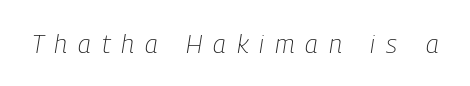
The image shows 26 px text type, italic (leaning right); set unusually wide letter spacing (+0.42 em), not underlined.
